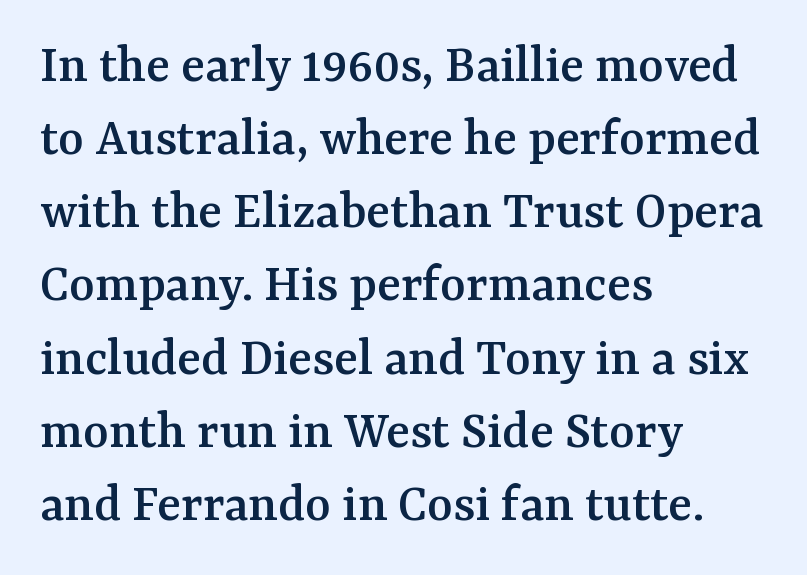
Compared with typical body copy, the letter spacing here is the same. This rendering uses left alignment, leaving the right contour irregular. Lines of text with bare space underneath. The leading is moderate, giving the passage an even texture. Regarding serifs, this sample has them. This sample has the flowing, uneven cadence of proportional lettering.
